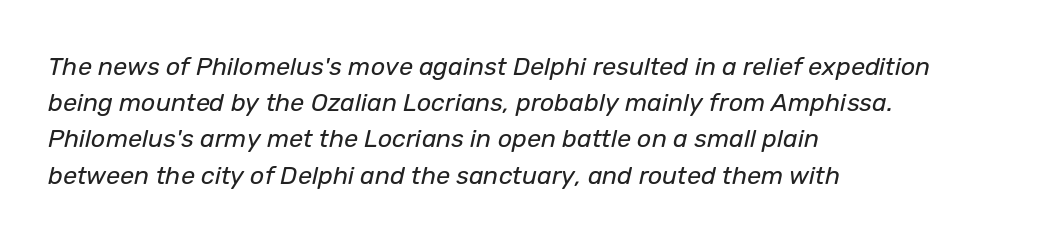
Letter spacing: default. This reads as an unemphasized weight, regular at the heaviest. Underlining? Definitely not there. You can tell it's italic because the verticals aren't actually vertical. The rendering anchors every line to the left-hand side.
